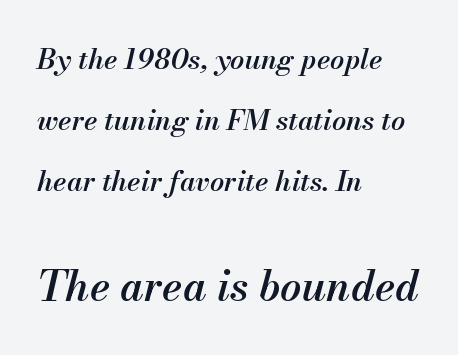
{"italic": "yes", "lean": "right", "slant_degrees": 13, "bold": "semi", "weight": "semibold", "width": "normal", "stroke_contrast": "medium", "x_height": "small", "monospaced": "no", "underline": "no", "align": "left", "line_spacing": "loose", "line_spacing_ratio": 2.17, "letter_spacing": "normal", "letter_spacing_em": 0.0, "larger_block": "second", "size_ratio": 1.5, "glyph_px": 42}
